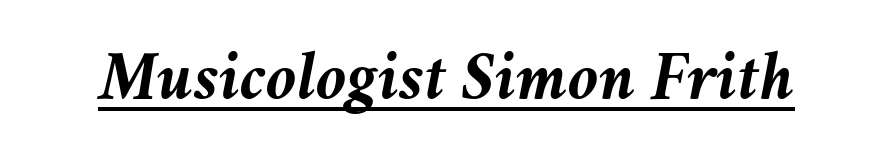
Chunky letters — that's bold for sure. The rendering uses natural spacing where letterforms have individual widths. Slant detected: the letters are inclined. The glyphs are accompanied by a horizontal stroke just below them. Observe the ordinary spacing: letters are neighbours, not strangers.
